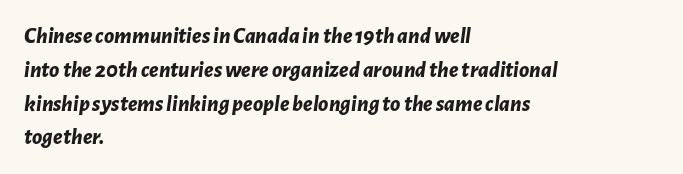
You could call the tracking neutral — neither tight nor loose. You can tell it's italic because the verticals aren't actually vertical. Notice how the passage keeps a crisp vertical edge on the left only. The face used here has the dense, thick strokes of a bold. The passage shown is not underscored anywhere.
